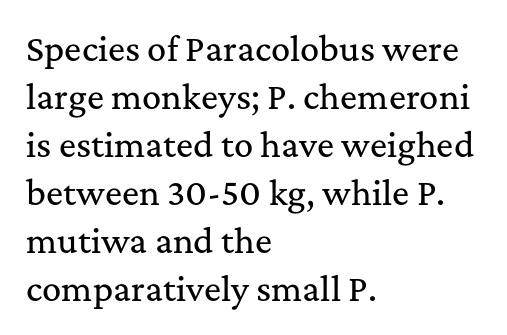
{"serif": "yes", "italic": "no", "width": "normal", "stroke_contrast": "medium", "x_height": "medium", "monospaced": "no", "underline": "no", "align": "left", "line_spacing": "normal", "line_spacing_ratio": 1.5, "letter_spacing": "normal", "letter_spacing_em": 0.0, "glyph_px": 32}
